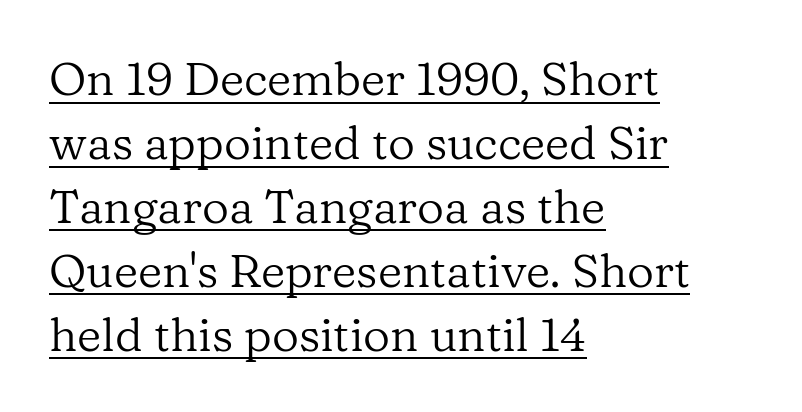
Q: Is the text bold? A: No.
Q: Is the text italic (slanted)? A: No, it is upright.
Q: Is the typeface a serif or a sans-serif typeface? A: Serif.
Q: Is the text underlined? A: Yes.
Q: How is the paragraph aligned? A: Left-aligned.
Q: Is the spacing between letters normal or unusually wide? A: Normal.
Q: Is the spacing between lines tight, normal or loose? A: Normal.
Q: Width (condensed, normal, or wide)? A: Normal.
Q: Stroke contrast? A: Low.
Q: x-height? A: Medium.
Q: Monospaced? A: No.
